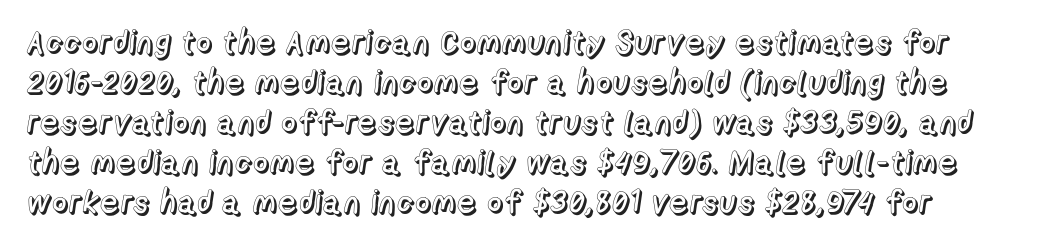
Q: Is the text italic (slanted)? A: Yes.
Q: Is the text underlined? A: No.
Q: Is the spacing between letters normal or unusually wide? A: Normal.
Q: Is the spacing between lines tight, normal or loose? A: Normal.
Q: Width (condensed, normal, or wide)? A: Normal.
Q: x-height? A: Medium.
Q: Monospaced? A: No.
